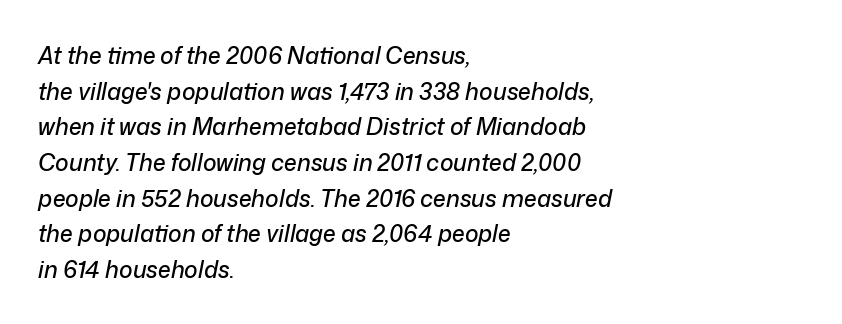
Q: Is the text italic (slanted)? A: Yes, it leans right by about 12 degrees.
Q: Is the text underlined? A: No.
Q: How is the paragraph aligned? A: Left-aligned.
Q: Is the spacing between letters normal or unusually wide? A: Normal.
Q: Is the spacing between lines tight, normal or loose? A: Normal.
